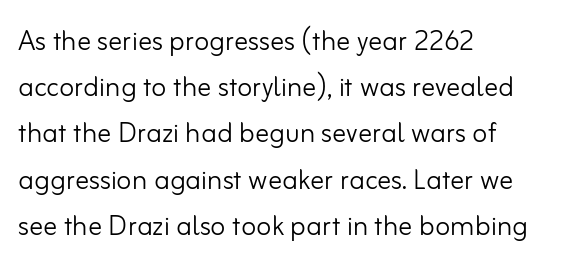
Q: Is the text bold? A: No.
Q: Is the text italic (slanted)? A: No, it is upright.
Q: Is the typeface a serif or a sans-serif typeface? A: Sans-serif.
Q: Is the text underlined? A: No.
Q: How is the paragraph aligned? A: Left-aligned.
Q: Is the spacing between letters normal or unusually wide? A: Normal.
Q: Is the spacing between lines tight, normal or loose? A: Normal.
Q: Width (condensed, normal, or wide)? A: Normal.
Q: Stroke contrast? A: Low.
Q: x-height? A: Small.
Q: Monospaced? A: No.
